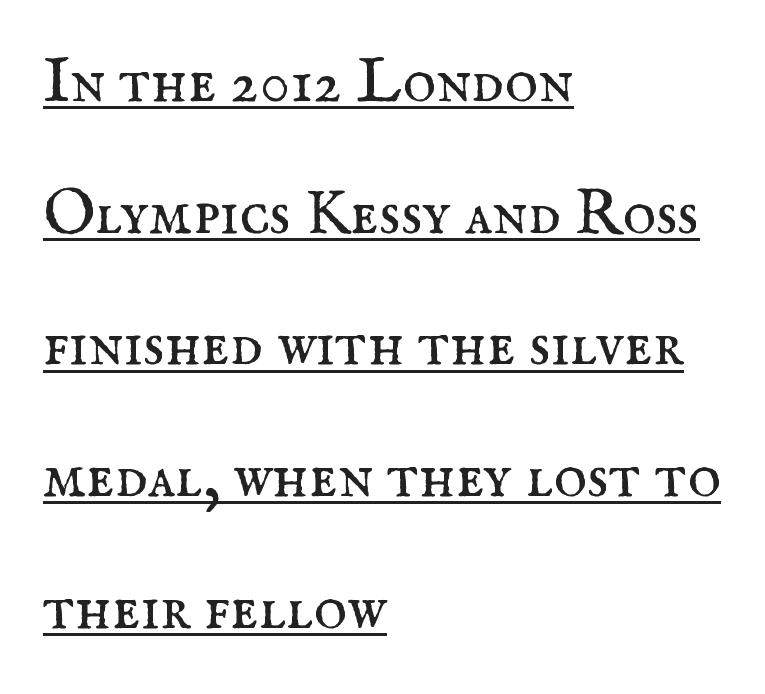
Q: Is the text bold? A: No.
Q: Is the text italic (slanted)? A: No, it is upright.
Q: Is the typeface a serif or a sans-serif typeface? A: Serif.
Q: Is the text underlined? A: Yes.
Q: How is the paragraph aligned? A: Left-aligned.
Q: Is the spacing between letters normal or unusually wide? A: Normal.
Q: Is the spacing between lines tight, normal or loose? A: Loose.
Q: Width (condensed, normal, or wide)? A: Normal.
Q: Stroke contrast? A: Medium.
Q: x-height? A: Small.
Q: Monospaced? A: No.
